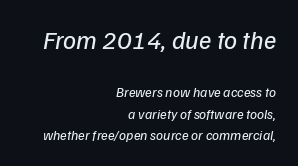
The image shows 26 px text type; set right-aligned, normal line spacing (1.52x), normal letter spacing, not underlined; the first (top) block is 1.86x larger.
